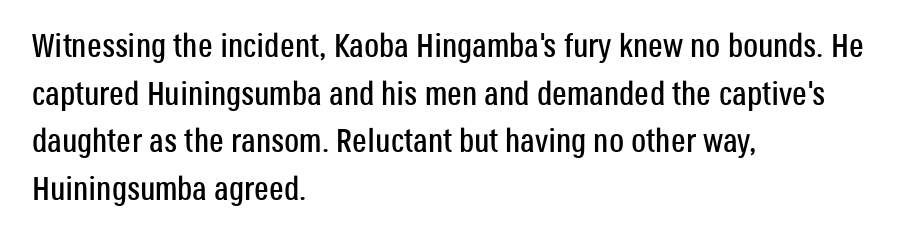
Q: Is the text italic (slanted)? A: No, it is upright.
Q: Is the typeface a serif or a sans-serif typeface? A: Sans-serif.
Q: Is the text underlined? A: No.
Q: How is the paragraph aligned? A: Left-aligned.
Q: Is the spacing between letters normal or unusually wide? A: Normal.
Q: Is the spacing between lines tight, normal or loose? A: Normal.
Q: Width (condensed, normal, or wide)? A: Condensed.
Q: Stroke contrast? A: Low.
Q: x-height? A: Large.
Q: Monospaced? A: No.
